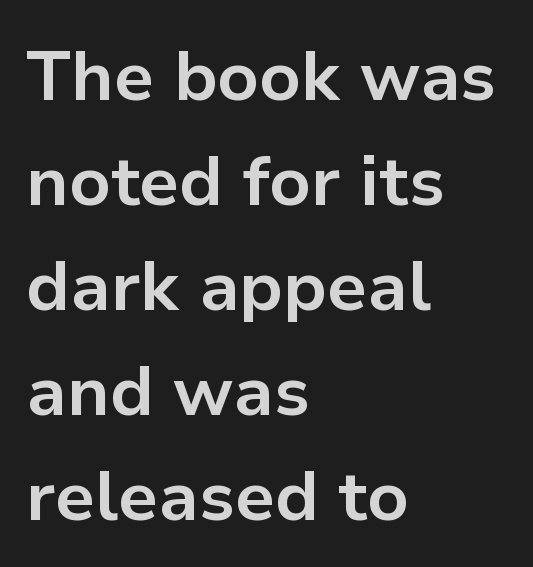
{"serif": "no", "italic": "no", "bold": "yes", "weight": "bold", "width": "normal", "stroke_contrast": "low", "x_height": "medium", "monospaced": "no", "underline": "no", "align": "left", "line_spacing": "normal", "line_spacing_ratio": 1.5, "letter_spacing": "normal", "letter_spacing_em": 0.0, "glyph_px": 70}
